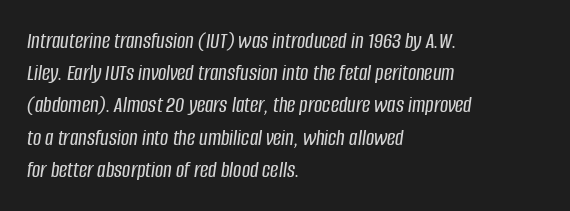
Quick note: underline off. Rendered with sloped, italic letterforms. Compared with a centered layout, this one pins lines to the left instead. Tracking value appears to be zero — textbook default spacing. Compared with typical paragraphs, the rows here are spaced about the same.
